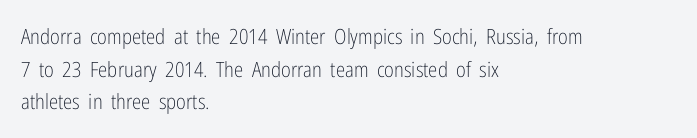
Q: Is the text bold? A: No.
Q: Is the text italic (slanted)? A: No, it is upright.
Q: Is the text underlined? A: No.
Q: How is the paragraph aligned? A: Left-aligned.
Q: Is the spacing between letters normal or unusually wide? A: Normal.
Q: Is the spacing between lines tight, normal or loose? A: Normal.
